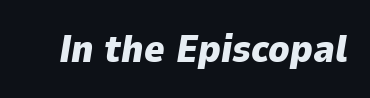
Q: Is the text bold? A: Yes.
Q: Is the text italic (slanted)? A: Yes, it leans right by about 9 degrees.
Q: Is the text underlined? A: No.
Q: Is the spacing between letters normal or unusually wide? A: Normal.
Q: Width (condensed, normal, or wide)? A: Normal.
Q: Stroke contrast? A: Low.
Q: x-height? A: Medium.
Q: Monospaced? A: No.
